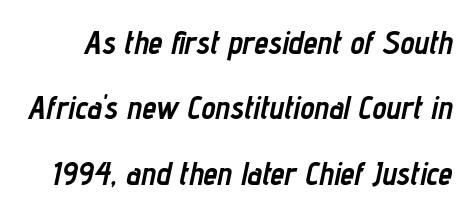
Q: Is the text bold? A: Yes.
Q: Is the text italic (slanted)? A: Yes, it leans right by about 12 degrees.
Q: Is the text underlined? A: No.
Q: Is the spacing between letters normal or unusually wide? A: Normal.
Q: Is the spacing between lines tight, normal or loose? A: Loose.
Q: Width (condensed, normal, or wide)? A: Condensed.
Q: Stroke contrast? A: Low.
Q: x-height? A: Medium.
Q: Monospaced? A: No.
